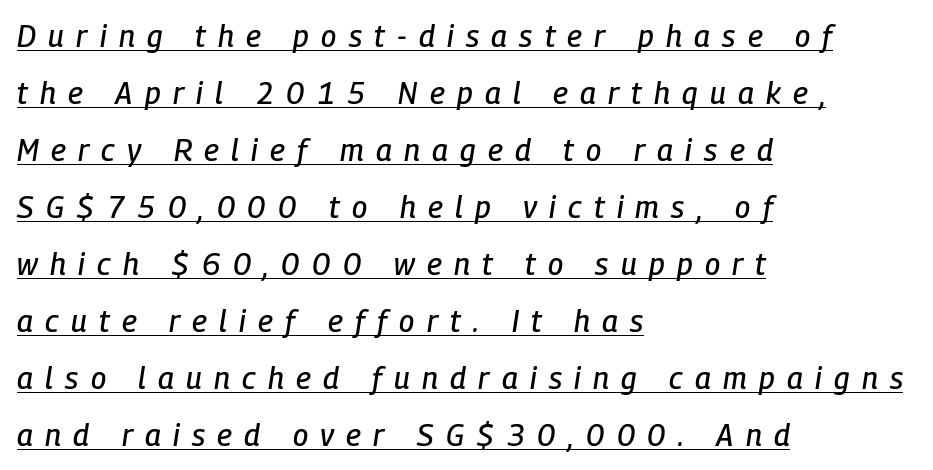
Q: Is the text italic (slanted)? A: Yes, it leans right by about 9 degrees.
Q: Is the text underlined? A: Yes.
Q: How is the paragraph aligned? A: Left-aligned.
Q: Is the spacing between letters normal or unusually wide? A: Unusually wide.
Q: Is the spacing between lines tight, normal or loose? A: Loose.
Q: Width (condensed, normal, or wide)? A: Condensed.
Q: Stroke contrast? A: Low.
Q: x-height? A: Medium.
Q: Monospaced? A: No.
